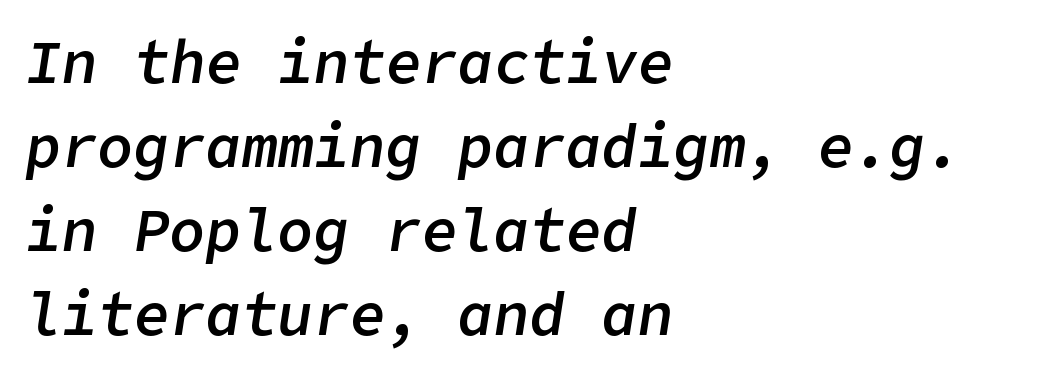
Between one letter and the next there's only the usual sliver of space. Looking at the ascenders, they clearly lean. The face used here is a semibold: visibly heavier than regular, lighter than bold. This rendering uses left alignment, leaving the right contour irregular.
